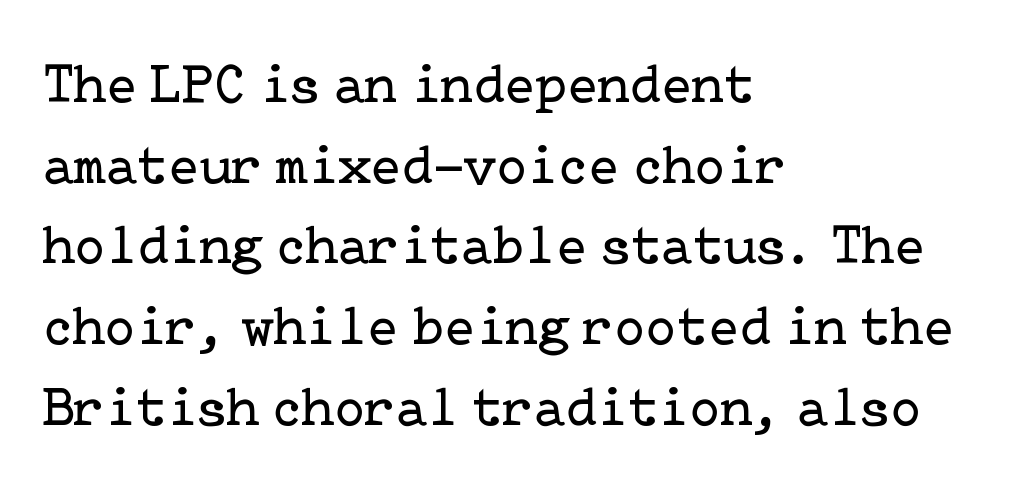
Q: Is the text bold? A: No.
Q: Is the text italic (slanted)? A: No, it is upright.
Q: Is the typeface a serif or a sans-serif typeface? A: Serif.
Q: Is the text underlined? A: No.
Q: How is the paragraph aligned? A: Left-aligned.
Q: Is the spacing between letters normal or unusually wide? A: Normal.
Q: Is the spacing between lines tight, normal or loose? A: Normal.
Q: Width (condensed, normal, or wide)? A: Normal.
Q: Stroke contrast? A: Low.
Q: x-height? A: Medium.
